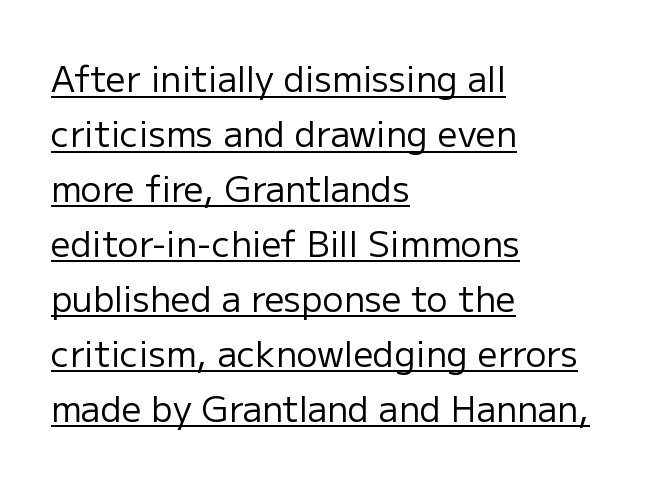
The block of text has a typical density, with ordinary space between rows. A typesetter would call this proportional, since set widths differ per character. The letters sit at their default tracking, neither squeezed nor spread. What kind of face is this? One without serifs — a sans. No letter is thick-stroked: the sample isn't bold.
